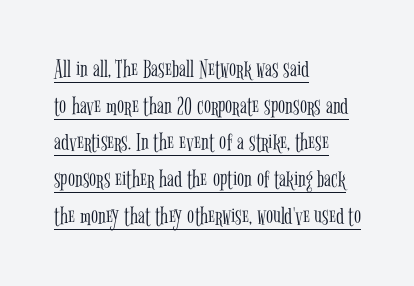
The image shows 26 px text type, upright; set left-aligned, normal line spacing (1.41x), normal letter spacing, underlined.
